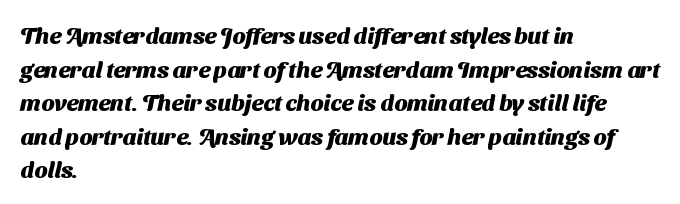
The vertical gap from one line to the next is medium. You could call the tracking neutral — neither tight nor loose. Its strokes are broad and dark, the hallmark of bold type. Only glyphs here, with clear space below each row.
